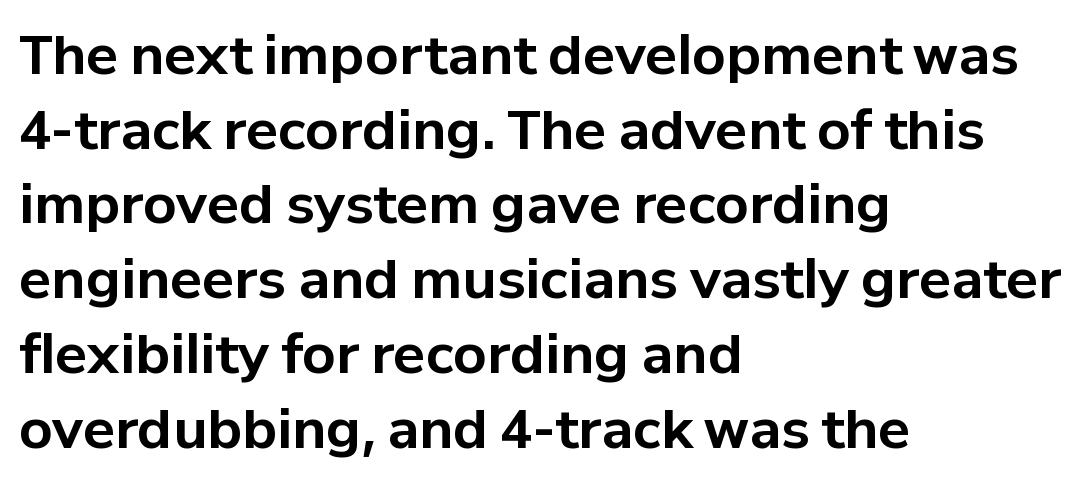
{"serif": "no", "italic": "no", "bold": "yes", "weight": "bold", "width": "normal", "stroke_contrast": "low", "x_height": "medium", "monospaced": "no", "underline": "no", "align": "left", "line_spacing": "normal", "line_spacing_ratio": 1.41, "letter_spacing": "normal", "letter_spacing_em": 0.0, "glyph_px": 53}
